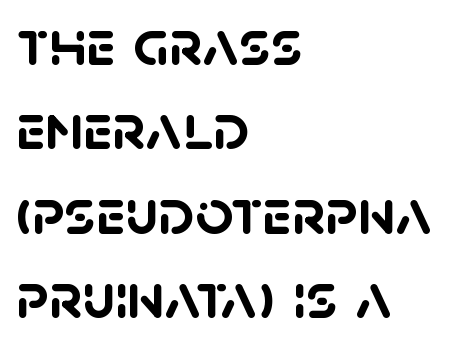
Q: Is the text bold? A: Yes.
Q: Is the typeface a serif or a sans-serif typeface? A: Sans-serif.
Q: Is the text underlined? A: No.
Q: How is the paragraph aligned? A: Left-aligned.
Q: Is the spacing between letters normal or unusually wide? A: Normal.
Q: Is the spacing between lines tight, normal or loose? A: Normal.
Q: Width (condensed, normal, or wide)? A: Normal.
Q: Stroke contrast? A: Low.
Q: x-height? A: Large.
Q: Monospaced? A: No.
